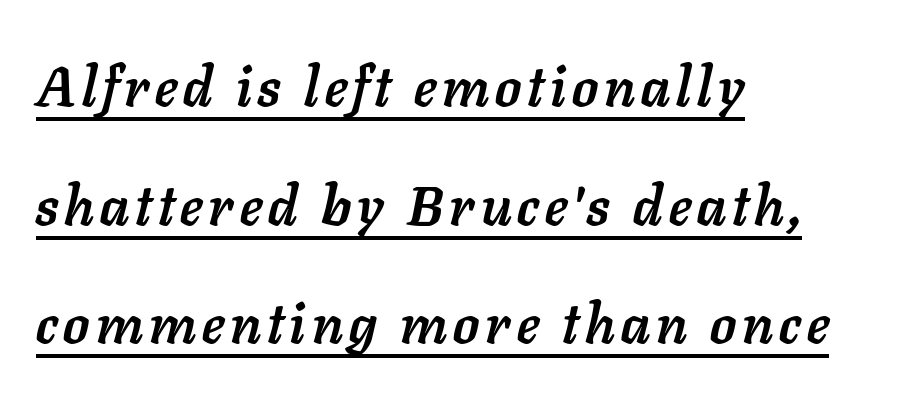
{"italic": "yes", "lean": "right", "slant_degrees": 11, "bold": "yes", "weight": "semibold", "width": "normal", "stroke_contrast": "low", "x_height": "medium", "monospaced": "no", "underline": "yes", "align": "left", "line_spacing": "loose", "line_spacing_ratio": 2.12, "glyph_px": 56}
